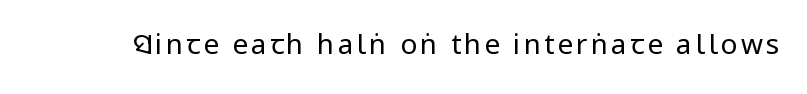
Q: Is the text bold? A: No.
Q: Is the text italic (slanted)? A: No, it is upright.
Q: Is the typeface a serif or a sans-serif typeface? A: Sans-serif.
Q: Is the text underlined? A: No.
Q: Width (condensed, normal, or wide)? A: Condensed.
Q: Stroke contrast? A: Low.
Q: x-height? A: Large.
Q: Monospaced? A: No.
